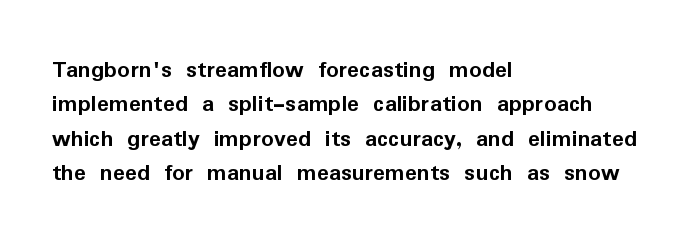
{"italic": "no", "bold": "yes", "underline": "no", "align": "left", "line_spacing": "normal", "line_spacing_ratio": 1.38, "letter_spacing": "normal", "letter_spacing_em": 0.0, "glyph_px": 25}
